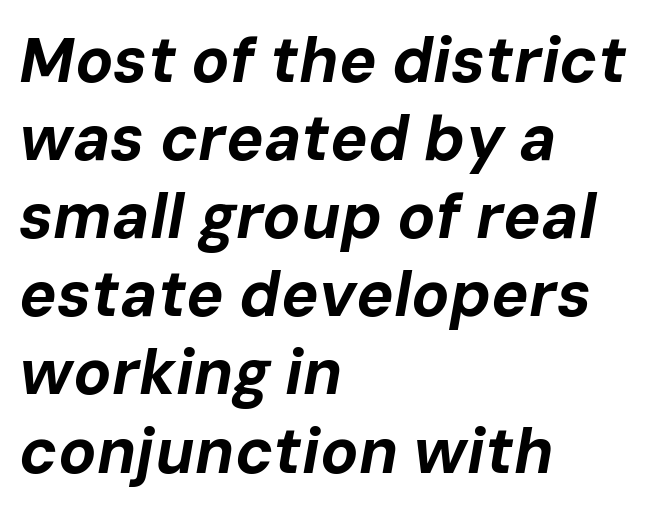
Q: Is the text bold? A: Yes.
Q: Is the text italic (slanted)? A: Yes, it leans right by about 10 degrees.
Q: Is the text underlined? A: No.
Q: How is the paragraph aligned? A: Left-aligned.
Q: Is the spacing between letters normal or unusually wide? A: Normal.
Q: Width (condensed, normal, or wide)? A: Normal.
Q: Stroke contrast? A: Low.
Q: x-height? A: Medium.
Q: Monospaced? A: No.
